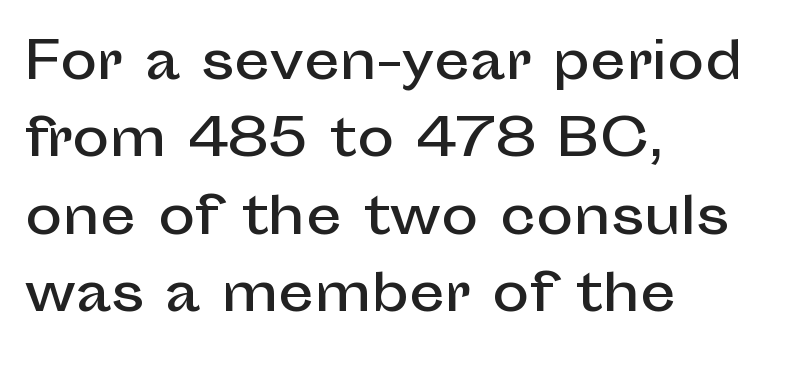
The image shows 50 px sans-serif type, upright; set left-aligned, normal line spacing (1.55x), normal letter spacing, not underlined; low stroke contrast and a medium x-height.
